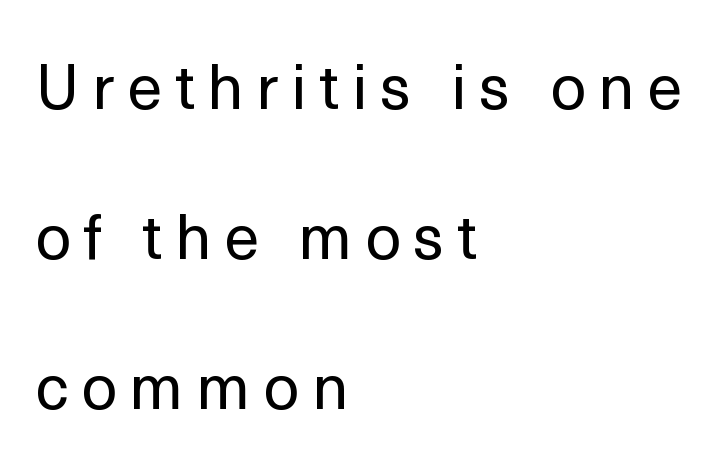
{"serif": "no", "italic": "no", "bold": "no", "weight": "regular", "width": "normal", "x_height": "medium", "monospaced": "no", "underline": "no", "align": "left", "line_spacing": "loose", "line_spacing_ratio": 2.38, "letter_spacing": "wide", "letter_spacing_em": 0.2, "glyph_px": 63}
